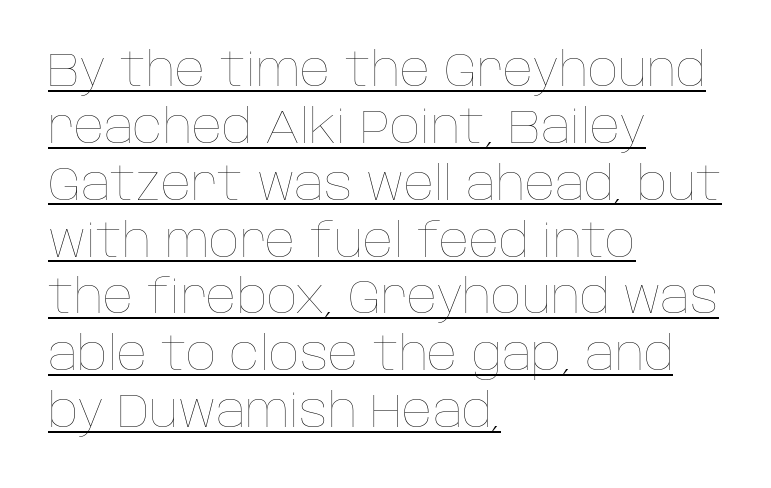
Q: Is the text bold? A: No.
Q: Is the text italic (slanted)? A: No, it is upright.
Q: Is the text underlined? A: Yes.
Q: How is the paragraph aligned? A: Left-aligned.
Q: Is the spacing between letters normal or unusually wide? A: Normal.
Q: Width (condensed, normal, or wide)? A: Normal.
Q: Stroke contrast? A: Low.
Q: x-height? A: Large.
Q: Monospaced? A: No.
